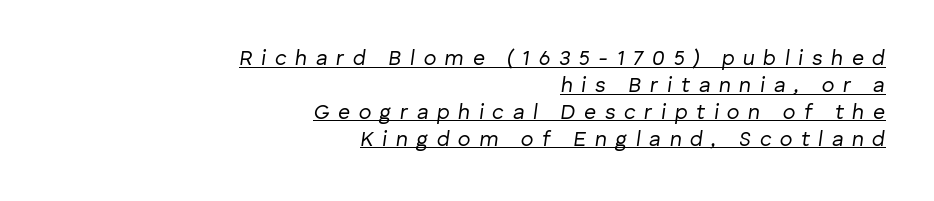
An italicized treatment has been applied to the whole sample. Compared with a flush-left layout, this one pins lines to the opposite, right side. A continuous stroke trails under the words, as in a hyperlink. These glyphs show unthickened strokes, regular width or finer.
